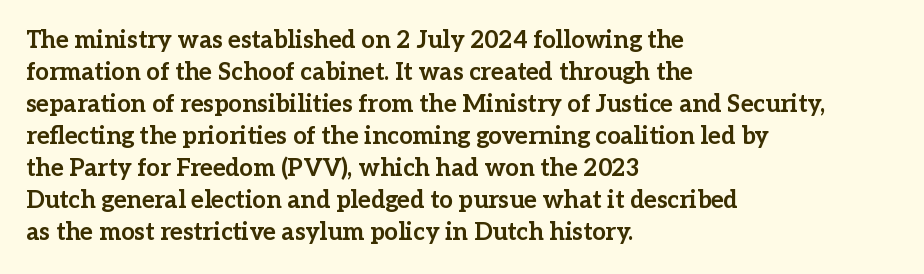
{"italic": "no", "bold": "yes", "underline": "no", "align": "left", "line_spacing": "normal", "line_spacing_ratio": 1.33, "letter_spacing": "normal", "letter_spacing_em": 0.0, "glyph_px": 24}
